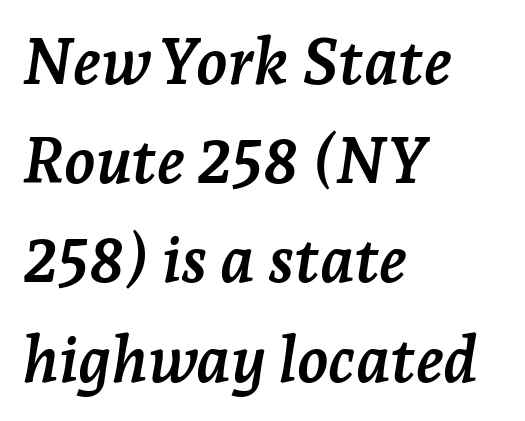
Q: Is the text bold? A: Yes.
Q: Is the text italic (slanted)? A: Yes, it leans right by about 7 degrees.
Q: Is the typeface a serif or a sans-serif typeface? A: Serif.
Q: Is the text underlined? A: No.
Q: How is the paragraph aligned? A: Left-aligned.
Q: Is the spacing between letters normal or unusually wide? A: Normal.
Q: Is the spacing between lines tight, normal or loose? A: Normal.
Q: Width (condensed, normal, or wide)? A: Normal.
Q: Stroke contrast? A: Low.
Q: x-height? A: Medium.
Q: Monospaced? A: No.
